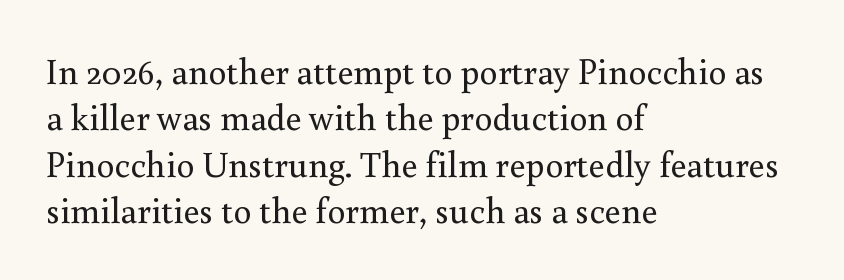
Spacing between characters is what you'd get straight out of the box. Line starts are locked; line ends wander. What's the leading like? Ordinary, nothing unusual. The typography opts for an upright posture over an oblique one.
